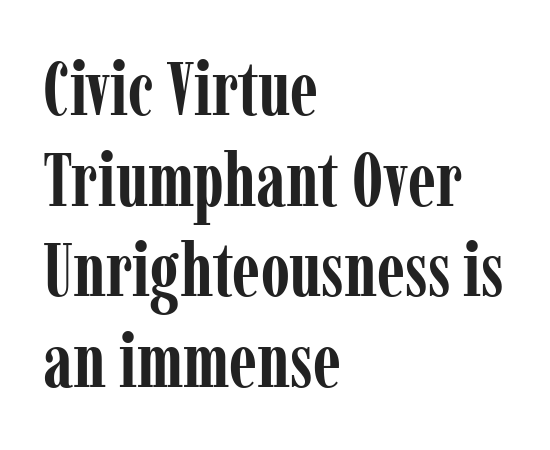
{"serif": "yes", "italic": "no", "bold": "yes", "weight": "semibold", "width": "condensed", "stroke_contrast": "low", "x_height": "medium", "monospaced": "no", "underline": "no", "align": "left", "line_spacing_ratio": 1.21, "letter_spacing": "normal", "letter_spacing_em": 0.0, "glyph_px": 75}
